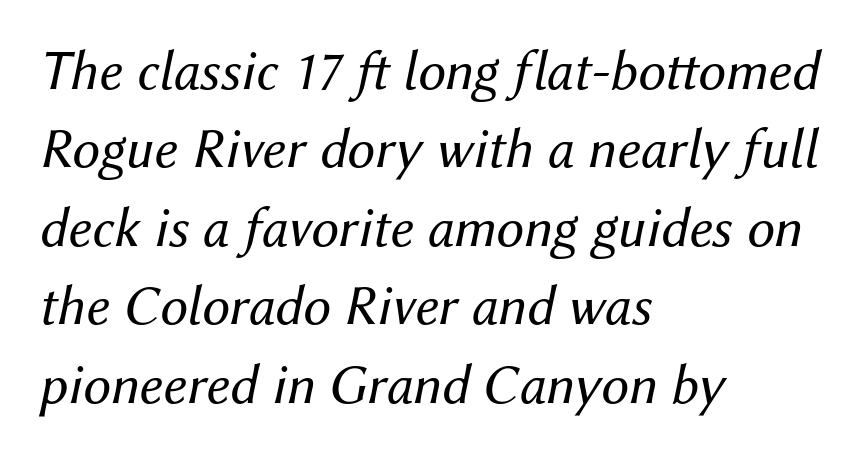
Q: Is the text bold? A: No.
Q: Is the text italic (slanted)? A: Yes, it leans right by about 12 degrees.
Q: Is the text underlined? A: No.
Q: How is the paragraph aligned? A: Left-aligned.
Q: Is the spacing between letters normal or unusually wide? A: Normal.
Q: Is the spacing between lines tight, normal or loose? A: Normal.
Q: Width (condensed, normal, or wide)? A: Normal.
Q: Stroke contrast? A: Medium.
Q: x-height? A: Medium.
Q: Monospaced? A: No.
